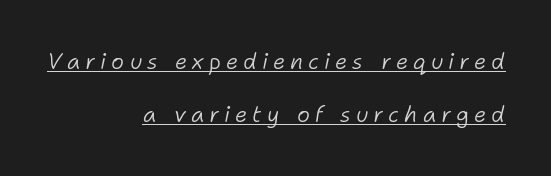
The image shows 22 px text type, italic (leaning right); set right-aligned, loose line spacing (2.4x), unusually wide letter spacing (+0.23 em), underlined.
